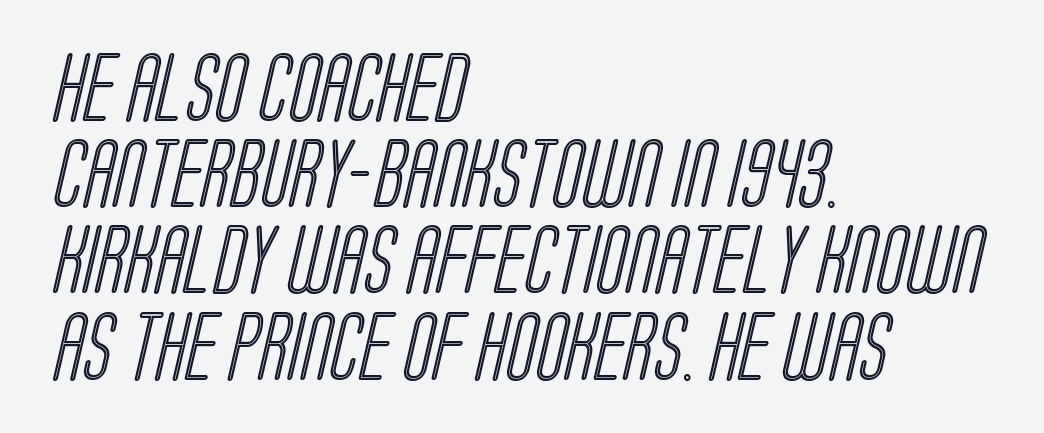
You could not count columns in this text — the font is proportionally spaced. These lines stack with their left ends in a neat column. In terms of letterspacing, this is plain default setting. The rows are spaced the way most documents space them. Just letters on the line, the space beneath them empty.
